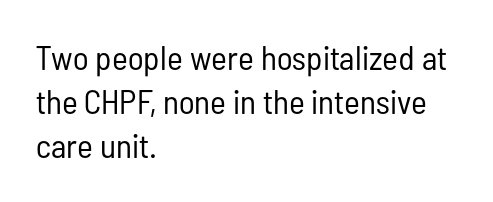
The image shows 34 px regular-weight, condensed sans-serif type, upright; set left-aligned, normal line spacing (1.3x), normal letter spacing, not underlined; low stroke contrast and a medium x-height.
